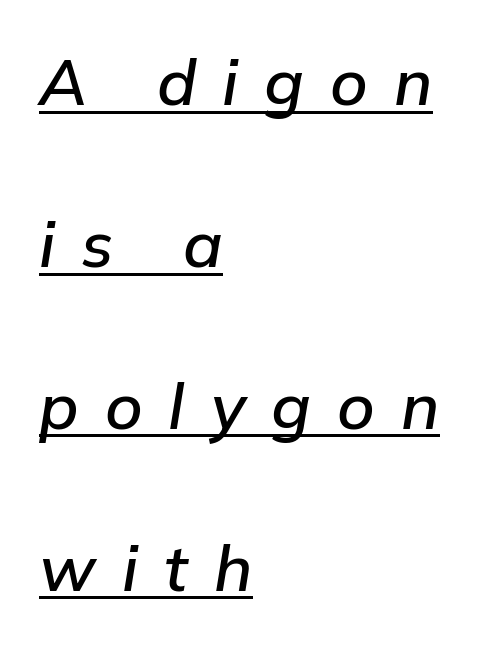
The image shows 65 px text type, italic (leaning right); set left-aligned, loose line spacing (2.49x), unusually wide letter spacing (+0.4 em), underlined; low stroke contrast and a medium x-height.
